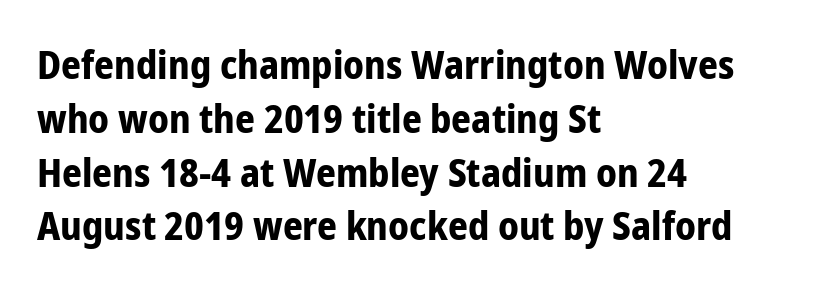
{"serif": "no", "italic": "no", "bold": "yes", "weight": "bold", "width": "condensed", "stroke_contrast": "low", "x_height": "medium", "monospaced": "no", "underline": "no", "align": "left", "line_spacing": "normal", "line_spacing_ratio": 1.38, "letter_spacing": "normal", "letter_spacing_em": 0.0, "glyph_px": 39}
